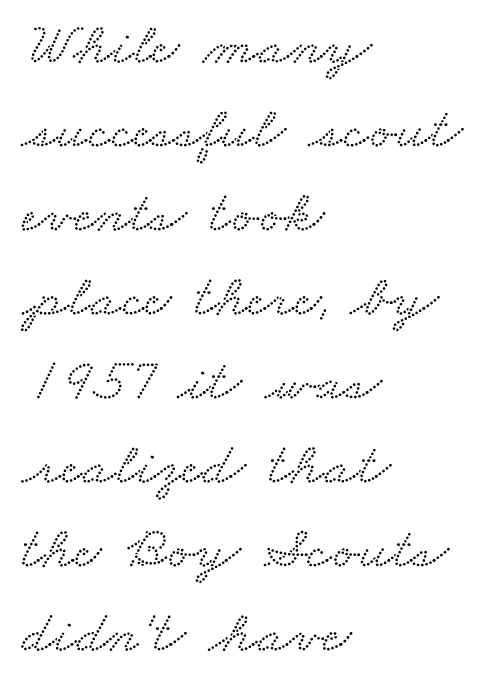
Q: Is the text underlined? A: No.
Q: How is the paragraph aligned? A: Left-aligned.
Q: Is the spacing between letters normal or unusually wide? A: Normal.
Q: Is the spacing between lines tight, normal or loose? A: Normal.
Q: Width (condensed, normal, or wide)? A: Wide.
Q: Stroke contrast? A: Low.
Q: x-height? A: Small.
Q: Monospaced? A: No.
